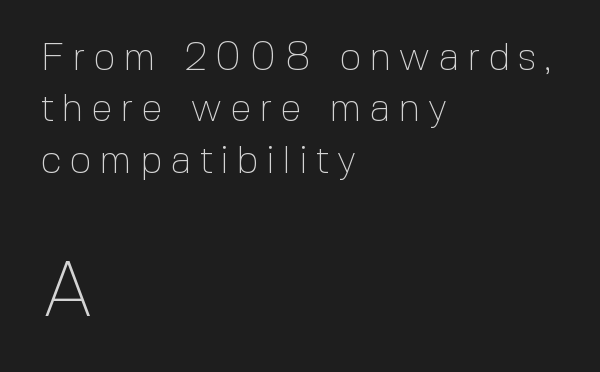
Every row of glyphs begins at an identical x-position on the left. Ascenders rise straight up at ninety degrees. Honestly, the row spacing looks completely unremarkable. Between one letter and the next there's a generous, obvious gap. Small over large — that's the arrangement of the two blocks here. This is sans-serif lettering, the kind often seen on screens and signage.
